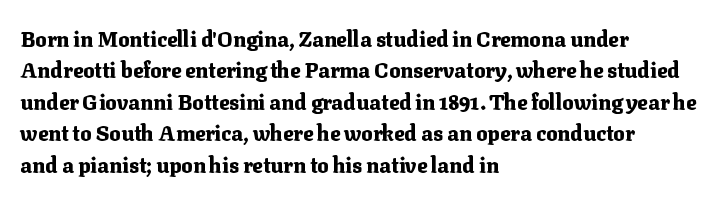
Q: Is the text bold? A: Yes.
Q: Is the text italic (slanted)? A: No, it is upright.
Q: Is the text underlined? A: No.
Q: How is the paragraph aligned? A: Left-aligned.
Q: Is the spacing between letters normal or unusually wide? A: Normal.
Q: Is the spacing between lines tight, normal or loose? A: Normal.
